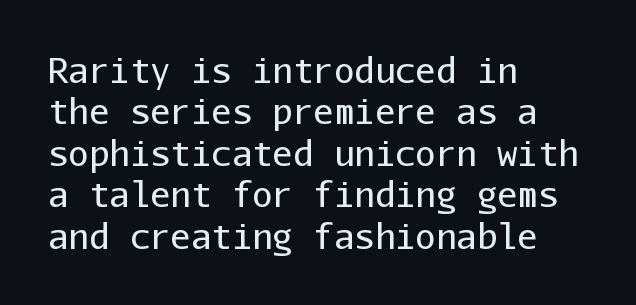
Just letters on the line, the space beneath them empty. These lines are composed in type without serifs. Tracking value appears to be zero — textbook default spacing. The font sits on the lighter half of the weight spectrum, regular included.
